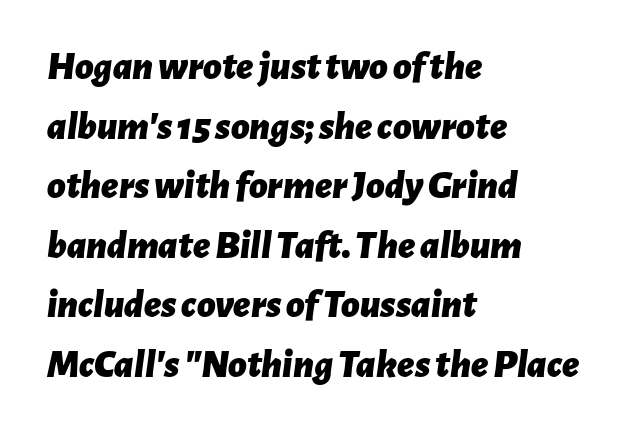
The gap between lines stays unmarked. Alignment: flush left. In terms of posture, this sample is oblique. Looks like regular typesetting: each glyph gets only the width it needs. Students, note that the glyphs here touch the page at normal intervals.
